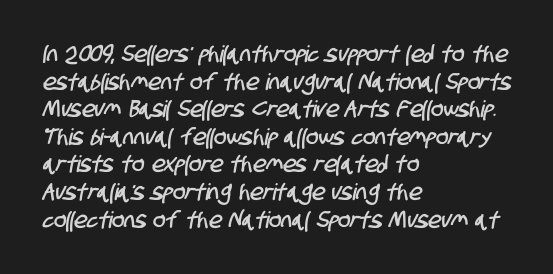
The image shows 23 px text type; set left-aligned, line spacing 1.2x, normal letter spacing, not underlined.
